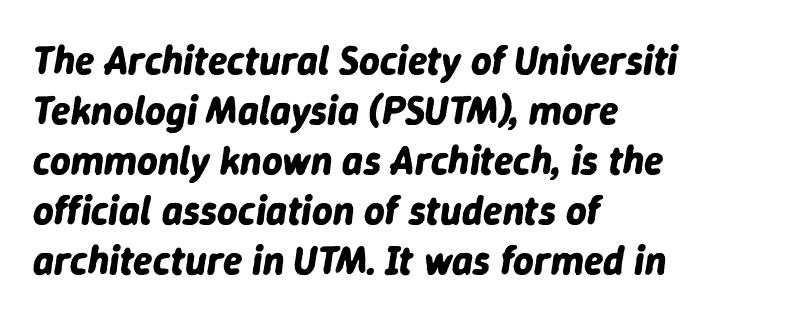
The image shows 40 px bold type, italic (leaning right); set left-aligned, normal line spacing (1.25x), normal letter spacing, not underlined; low stroke contrast and a medium x-height.
